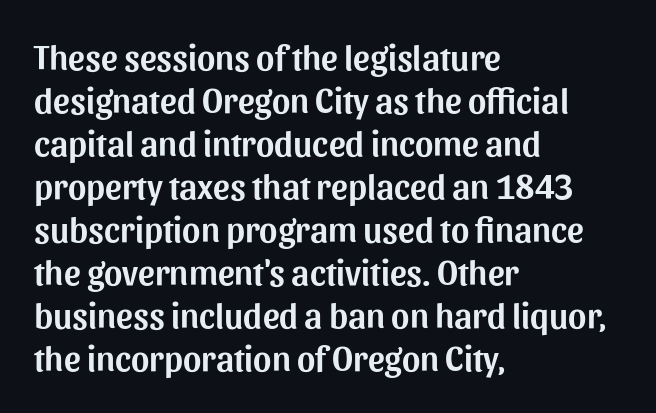
A student would call this left alignment; a typographer would say flush left, rag right. Looks like regular typesetting: each glyph gets only the width it needs. The gap between lines stays unmarked. A typesetter would label this face a sans.
